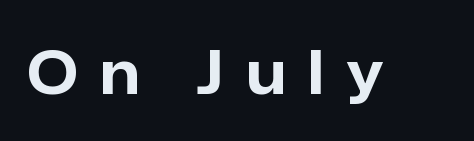
{"serif": "no", "italic": "no", "bold": "yes", "weight": "bold", "width": "normal", "stroke_contrast": "low", "x_height": "medium", "monospaced": "no", "underline": "no", "letter_spacing": "wide", "letter_spacing_em": 0.36, "glyph_px": 61}
